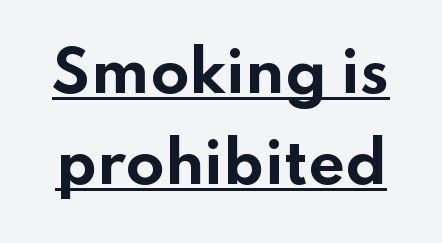
The image shows 57 px bold, wide sans-serif type, upright; set normal line spacing (1.6x), normal letter spacing, underlined; low stroke contrast and a small x-height.
